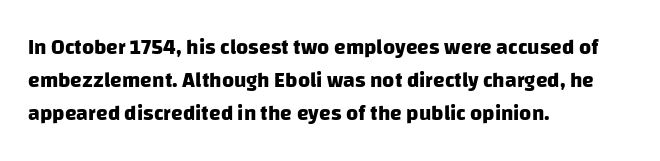
{"bold": "yes", "underline": "no", "align": "left", "line_spacing": "normal", "line_spacing_ratio": 1.57, "letter_spacing": "normal", "letter_spacing_em": 0.0, "glyph_px": 21}
